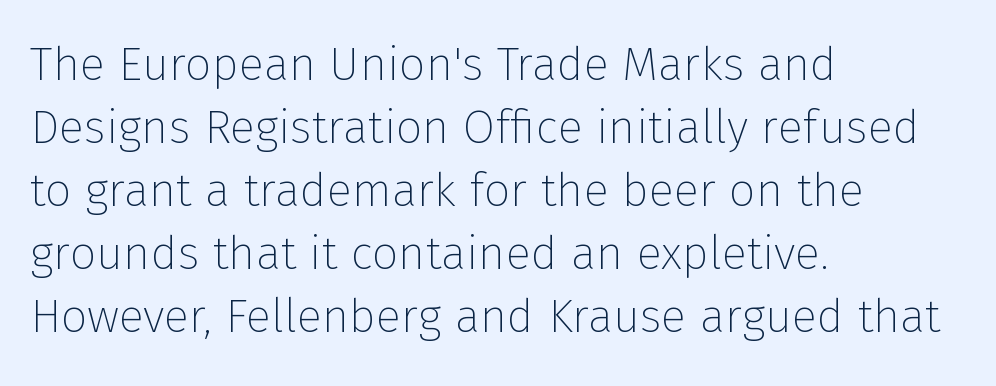
{"serif": "no", "italic": "no", "bold": "no", "weight": "thin", "width": "normal", "stroke_contrast": "low", "x_height": "medium", "monospaced": "no", "underline": "no", "align": "left", "line_spacing": "normal", "line_spacing_ratio": 1.34, "letter_spacing": "normal", "letter_spacing_em": 0.0, "glyph_px": 47}
